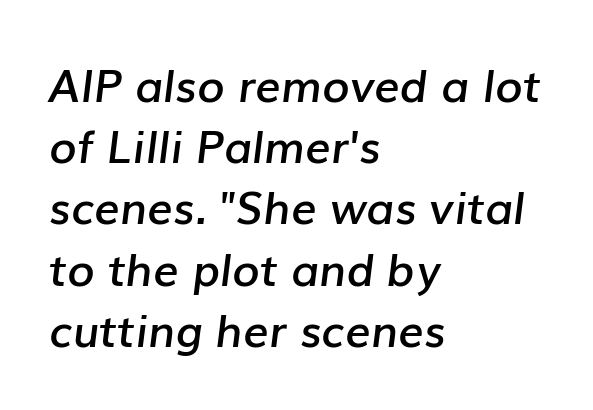
Q: Is the text bold? A: Semi-bold.
Q: Is the text italic (slanted)? A: Yes, it leans right by about 7 degrees.
Q: Is the text underlined? A: No.
Q: How is the paragraph aligned? A: Left-aligned.
Q: Is the spacing between letters normal or unusually wide? A: Normal.
Q: Is the spacing between lines tight, normal or loose? A: Normal.
Q: Width (condensed, normal, or wide)? A: Normal.
Q: Stroke contrast? A: Low.
Q: x-height? A: Medium.
Q: Monospaced? A: No.
